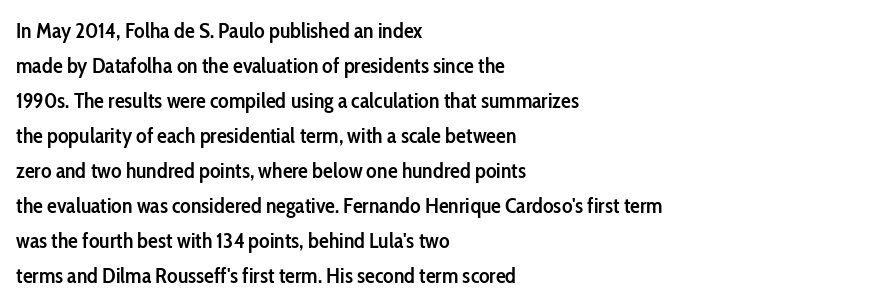
{"italic": "no", "bold": "semi", "underline": "no", "align": "left", "line_spacing": "normal", "line_spacing_ratio": 1.59, "letter_spacing": "normal", "letter_spacing_em": 0.0, "glyph_px": 22}
